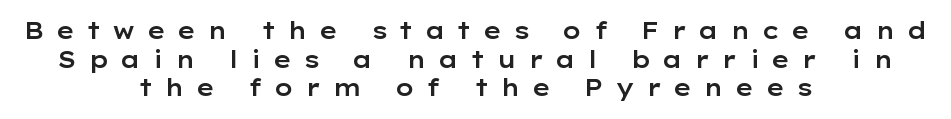
Q: Is the text italic (slanted)? A: No, it is upright.
Q: Is the text underlined? A: No.
Q: How is the paragraph aligned? A: Centered.
Q: Is the spacing between letters normal or unusually wide? A: Unusually wide.
Q: Is the spacing between lines tight, normal or loose? A: Normal.
